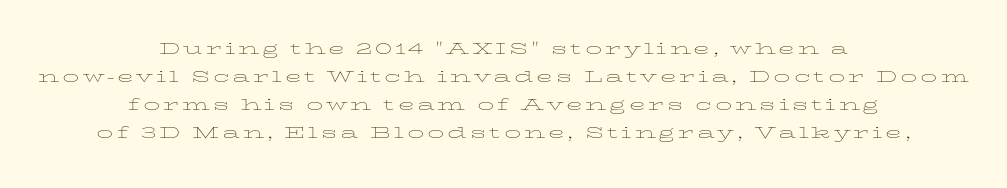
Caption: face not bold, strokes unweighted. Do the letters lean? They stand straight. This rendering uses center alignment, leaving both contours irregular but symmetric. Regular leading. Any mark beneath the type? The region is blank.
